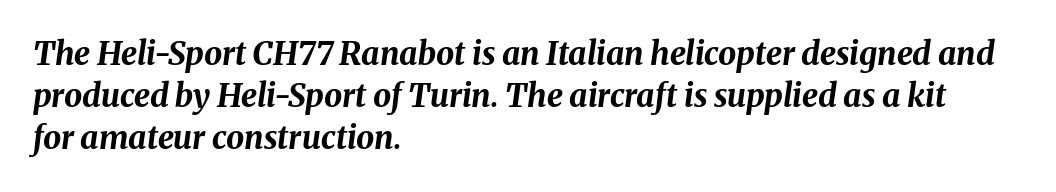
The image shows 32 px bold type, italic (leaning right); set left-aligned, normal line spacing (1.32x), normal letter spacing, not underlined; medium stroke contrast and a medium x-height.
